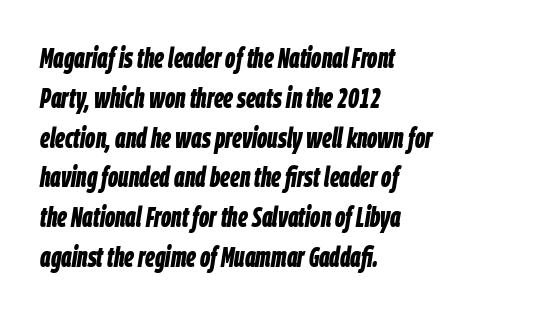
{"italic": "yes", "lean": "right", "slant_degrees": 9, "bold": "yes", "weight": "bold", "width": "condensed", "stroke_contrast": "low", "x_height": "large", "monospaced": "no", "underline": "no", "align": "left", "line_spacing": "normal", "line_spacing_ratio": 1.42, "letter_spacing": "normal", "letter_spacing_em": 0.0, "glyph_px": 28}
